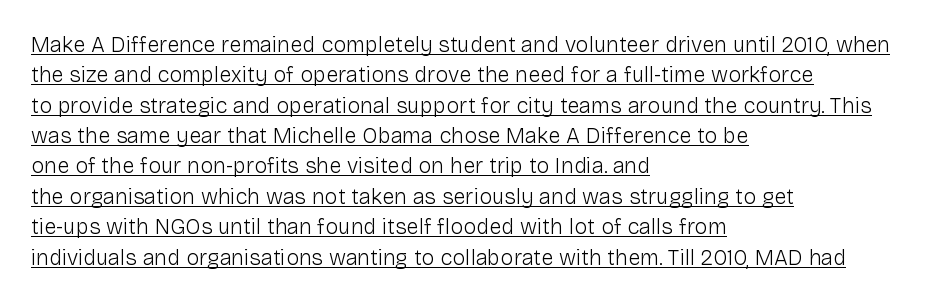
{"italic": "no", "bold": "no", "underline": "yes", "align": "left", "line_spacing": "normal", "line_spacing_ratio": 1.38, "letter_spacing": "normal", "letter_spacing_em": 0.0, "glyph_px": 22}
